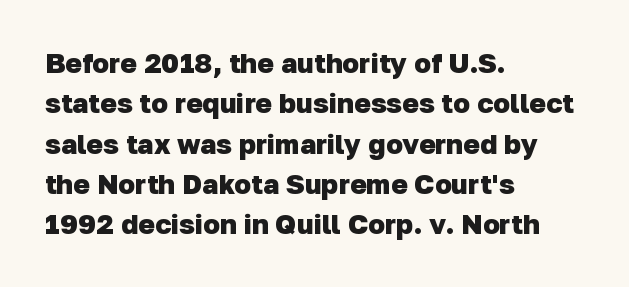
The image shows 28 px heavy sans-serif type; set left-aligned, normal line spacing (1.44x), normal letter spacing, not underlined; low stroke contrast and a medium x-height.
